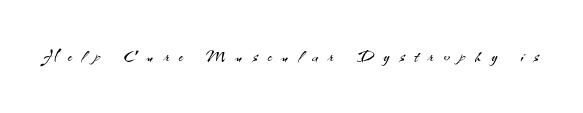
The image shows 23 px text type; set unusually wide letter spacing (+0.44 em), not underlined.
